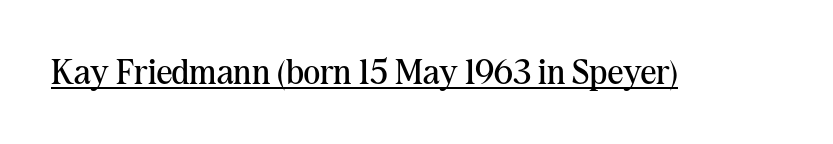
{"serif": "yes", "italic": "no", "bold": "no", "weight": "regular", "width": "normal", "stroke_contrast": "medium", "x_height": "medium", "monospaced": "no", "underline": "yes", "letter_spacing": "normal", "letter_spacing_em": 0.0, "glyph_px": 35}
